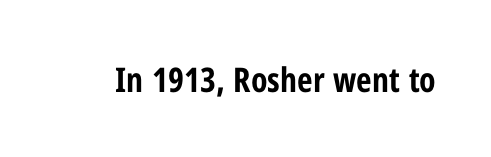
The image shows 34 px bold, condensed sans-serif type, upright; set normal letter spacing, not underlined; low stroke contrast and a medium x-height.
